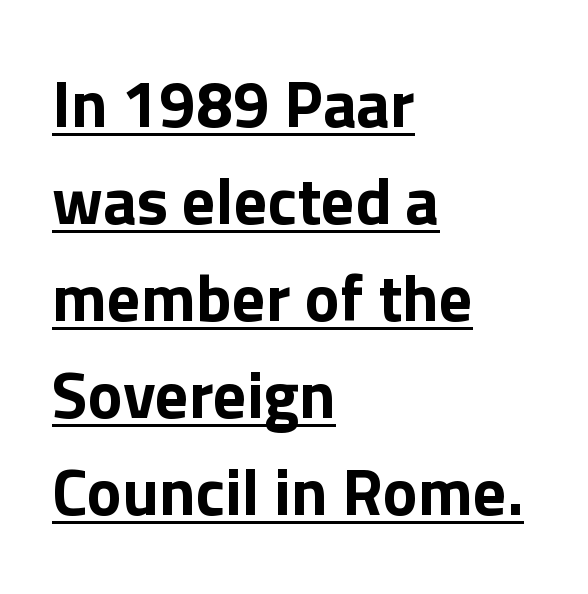
{"serif": "no", "italic": "no", "bold": "yes", "weight": "bold", "width": "normal", "x_height": "medium", "monospaced": "no", "underline": "yes", "align": "left", "line_spacing": "normal", "line_spacing_ratio": 1.47, "letter_spacing": "normal", "letter_spacing_em": 0.0, "glyph_px": 66}
